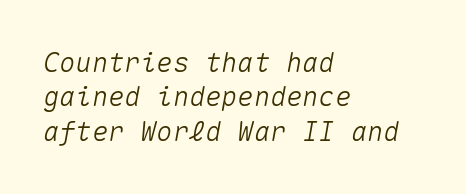
These lines are set flush left with a ragged right edge. The line-height multiplier appears to be the usual default. The tracking reads as untouched default to a designer's eye. A clean baseline with only descenders dipping below it.
